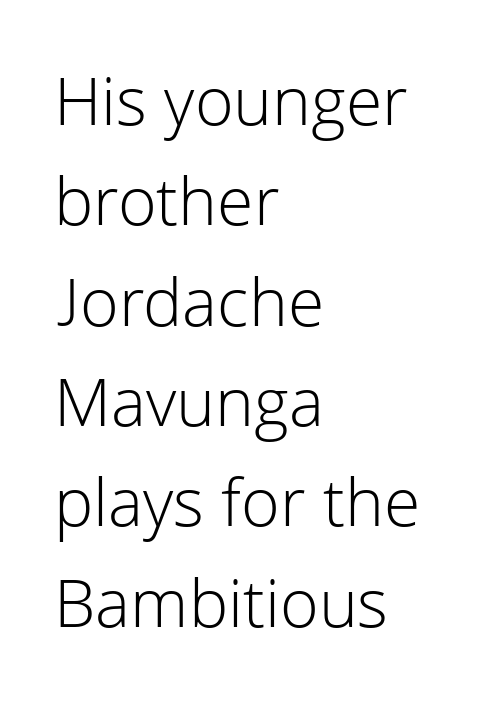
{"serif": "no", "italic": "no", "bold": "no", "weight": "light", "width": "normal", "stroke_contrast": "low", "x_height": "medium", "monospaced": "no", "underline": "no", "align": "left", "line_spacing": "normal", "line_spacing_ratio": 1.52, "letter_spacing": "normal", "letter_spacing_em": 0.0, "glyph_px": 66}
